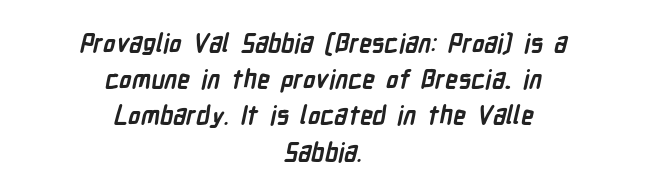
{"bold": "yes", "underline": "no", "align": "center", "line_spacing": "normal", "line_spacing_ratio": 1.45, "letter_spacing": "normal", "letter_spacing_em": 0.0, "glyph_px": 25}
